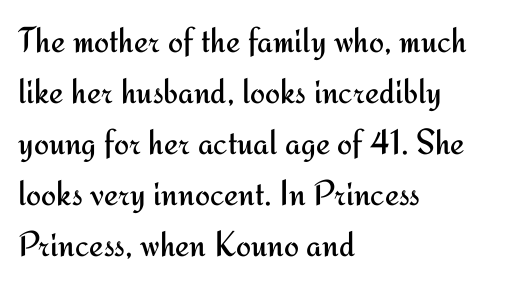
The image shows 36 px regular-weight sans-serif type, upright; set left-aligned, normal line spacing (1.42x), normal letter spacing, not underlined; medium stroke contrast and a small x-height.
